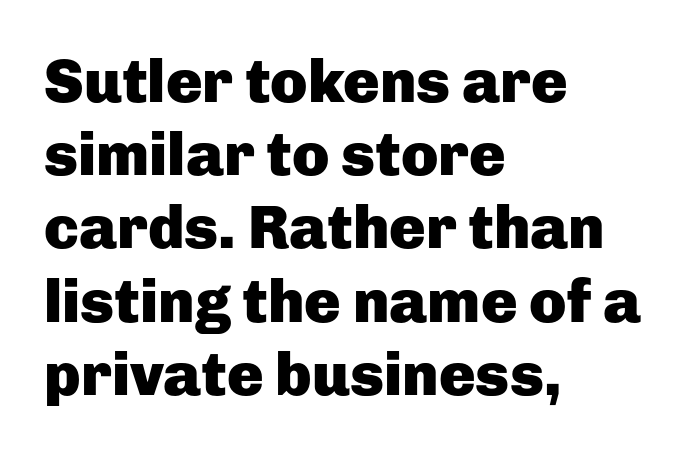
Q: Is the text bold? A: Yes.
Q: Is the text italic (slanted)? A: No, it is upright.
Q: Is the typeface a serif or a sans-serif typeface? A: Sans-serif.
Q: Is the text underlined? A: No.
Q: How is the paragraph aligned? A: Left-aligned.
Q: Is the spacing between letters normal or unusually wide? A: Normal.
Q: Width (condensed, normal, or wide)? A: Normal.
Q: Stroke contrast? A: Low.
Q: x-height? A: Medium.
Q: Monospaced? A: No.
